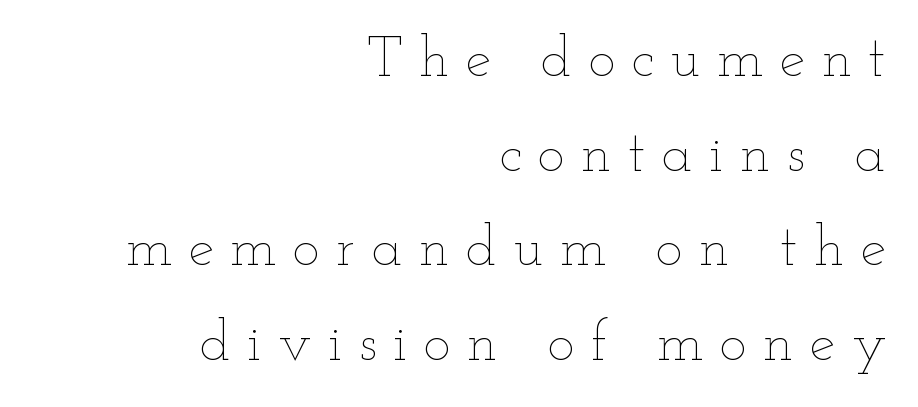
The image shows 58 px thin, wide type, upright; set right-aligned, normal line spacing (1.63x), unusually wide letter spacing (+0.28 em), not underlined; low stroke contrast and a small x-height.
